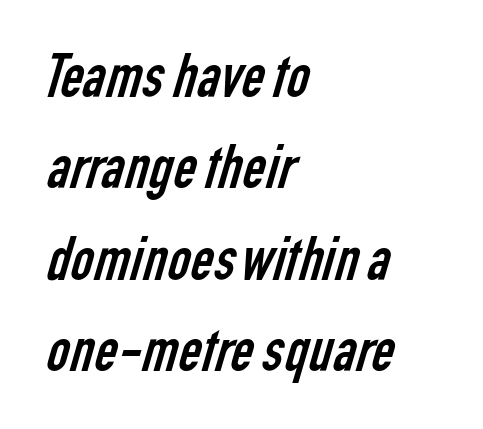
Q: Is the text bold? A: No.
Q: Is the typeface a serif or a sans-serif typeface? A: Sans-serif.
Q: Is the text underlined? A: No.
Q: How is the paragraph aligned? A: Left-aligned.
Q: Is the spacing between letters normal or unusually wide? A: Normal.
Q: Is the spacing between lines tight, normal or loose? A: Normal.
Q: Width (condensed, normal, or wide)? A: Condensed.
Q: Stroke contrast? A: Low.
Q: x-height? A: Medium.
Q: Monospaced? A: No.
